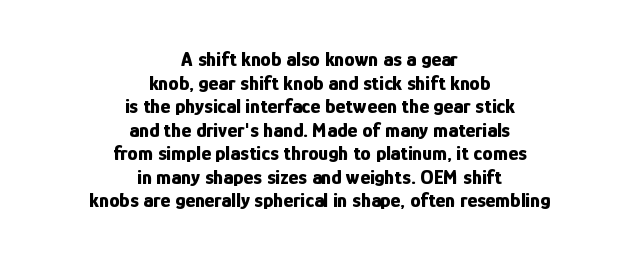
Visually the block forms a symmetrical silhouette, jagged on both flanks. If you drew a line through each stem, it would be perfectly vertical. A clean baseline with only descenders dipping below it. Each glyph is drawn with heavy, bold strokes. The rendering keeps characters at their native spacing.
